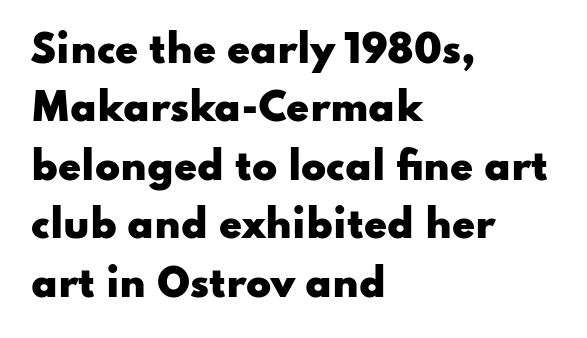
Nope, not italic — everything's standing straight. The foot of each line stays bare and open. You could not count columns in this text — the font is proportionally spaced. The rendering anchors every line to the left-hand side. A typesetter would label this face a sans.
